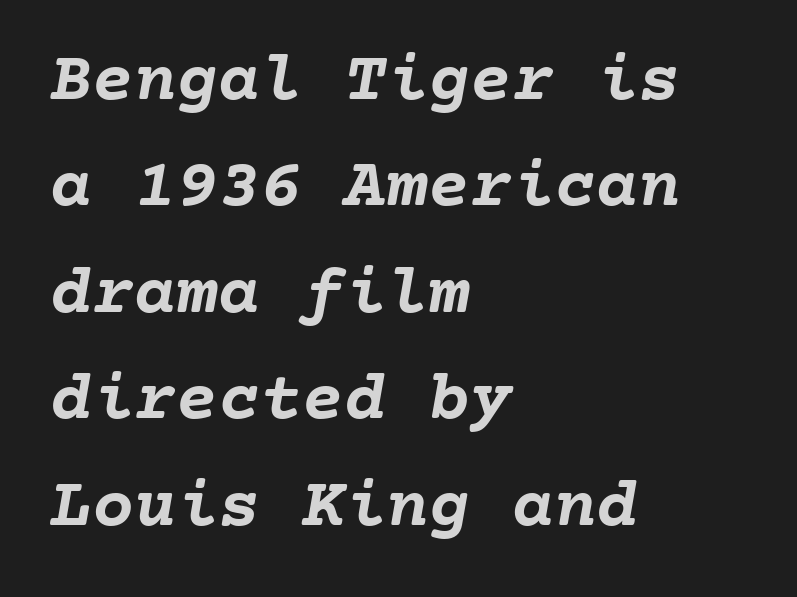
{"bold": "yes", "weight": "semibold", "width": "normal", "stroke_contrast": "low", "x_height": "medium", "monospaced": "yes", "underline": "no", "align": "left", "line_spacing": "normal", "line_spacing_ratio": 1.52, "letter_spacing": "normal", "letter_spacing_em": 0.0, "glyph_px": 70}
